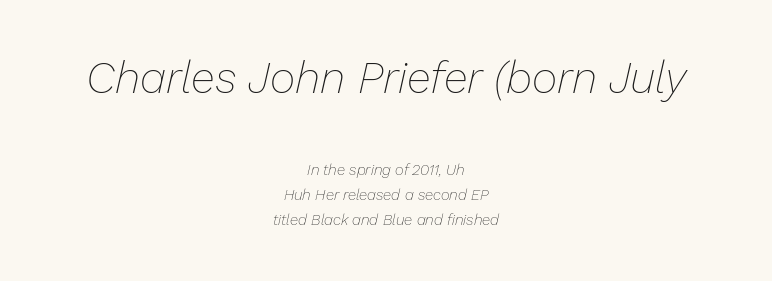
{"italic": "yes", "lean": "right", "slant_degrees": 13, "bold": "no", "weight": "thin", "width": "normal", "stroke_contrast": "low", "x_height": "medium", "monospaced": "no", "underline": "no", "align": "center", "line_spacing": "normal", "line_spacing_ratio": 1.67, "letter_spacing": "normal", "letter_spacing_em": 0.0, "larger_block": "first", "size_ratio": 2.93, "glyph_px": 44}
